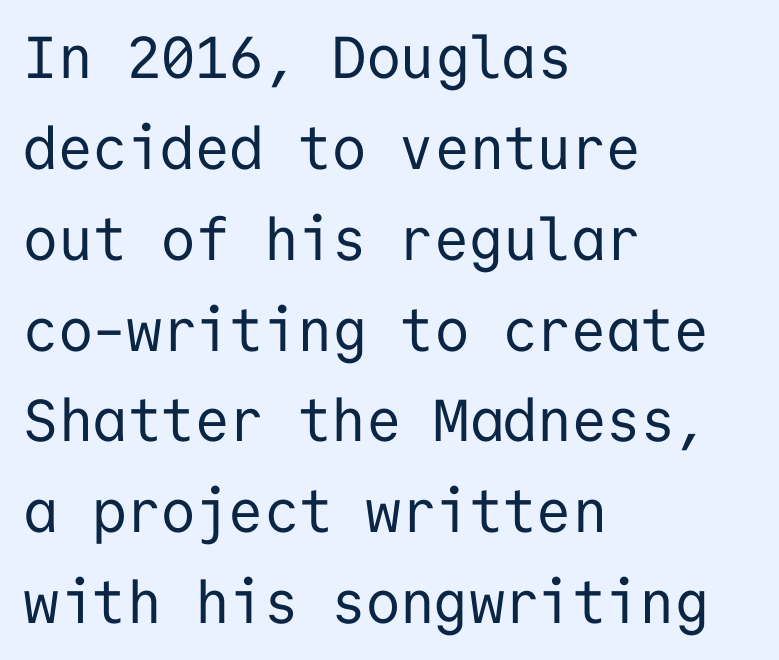
Q: Is the text bold? A: No.
Q: Is the text italic (slanted)? A: No, it is upright.
Q: Is the typeface a serif or a sans-serif typeface? A: Sans-serif.
Q: Is the text underlined? A: No.
Q: How is the paragraph aligned? A: Left-aligned.
Q: Is the spacing between letters normal or unusually wide? A: Normal.
Q: Is the spacing between lines tight, normal or loose? A: Normal.
Q: Width (condensed, normal, or wide)? A: Normal.
Q: Stroke contrast? A: Low.
Q: x-height? A: Medium.
Q: Monospaced? A: Yes.
